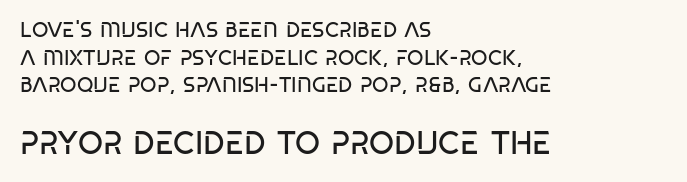
{"serif": "no", "italic": "no", "bold": "no", "weight": "regular", "width": "condensed", "stroke_contrast": "low", "x_height": "large", "monospaced": "no", "underline": "no", "align": "left", "line_spacing": "normal", "line_spacing_ratio": 1.31, "letter_spacing": "normal", "letter_spacing_em": 0.0, "larger_block": "second", "size_ratio": 1.52, "glyph_px": 32}
